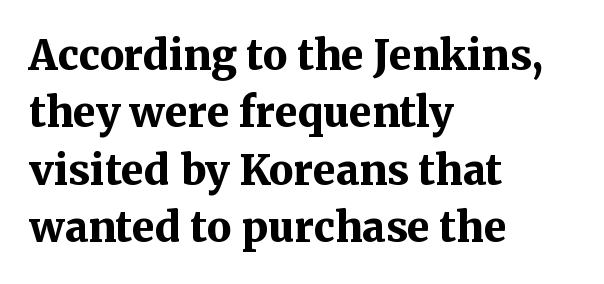
{"serif": "yes", "italic": "no", "bold": "yes", "weight": "bold", "width": "normal", "stroke_contrast": "medium", "x_height": "medium", "monospaced": "no", "underline": "no", "align": "left", "line_spacing": "normal", "line_spacing_ratio": 1.4, "letter_spacing": "normal", "letter_spacing_em": 0.0, "glyph_px": 41}
